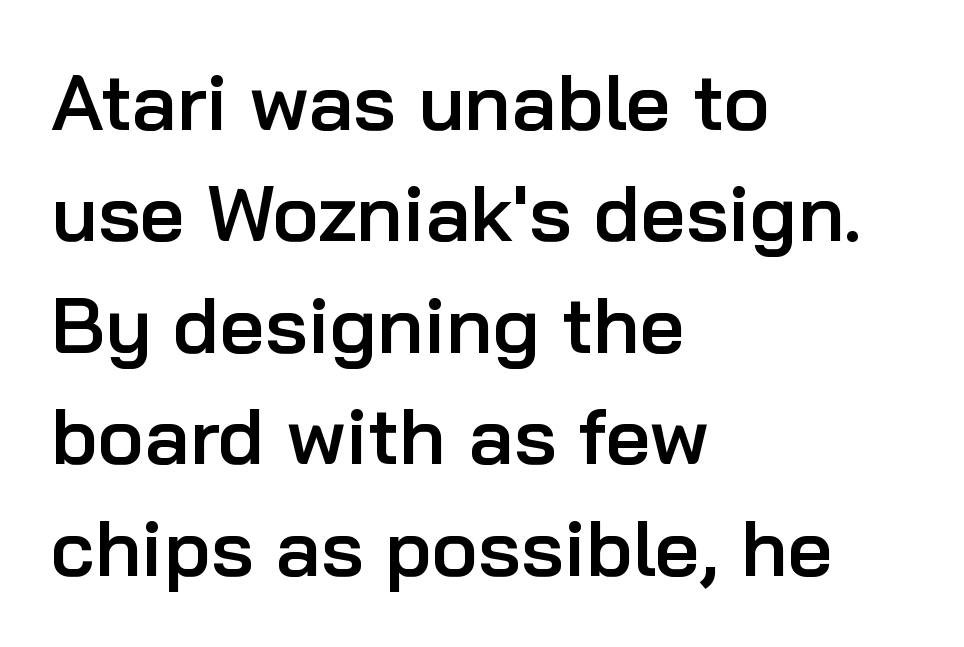
This rendering employs a face without finishing strokes, i.e., a sans-serif. The rendering keeps characters at their native spacing. Layout note: lines flush left. Weight check: semibold — heavier than regular, not quite bold. Here the designer chose a conventional face with non-uniform glyph widths. Check under the words: just untouched page.
